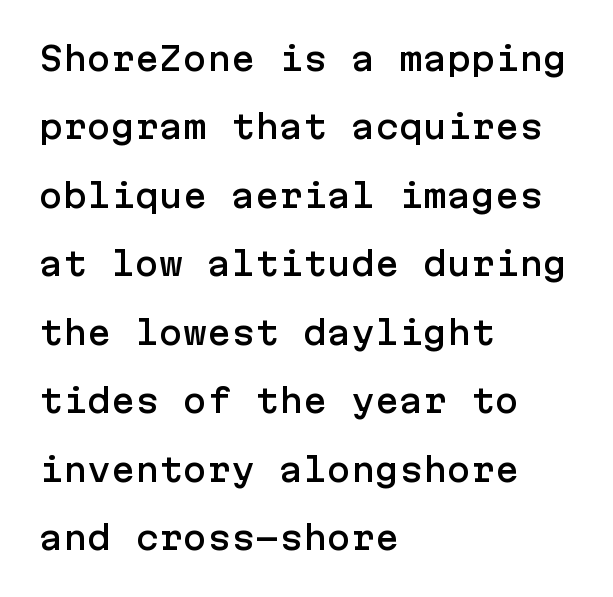
{"serif": "no", "italic": "no", "width": "normal", "stroke_contrast": "low", "x_height": "medium", "underline": "no", "align": "left", "line_spacing": "loose", "line_spacing_ratio": 2.14, "letter_spacing": "normal", "letter_spacing_em": 0.0, "glyph_px": 32}
